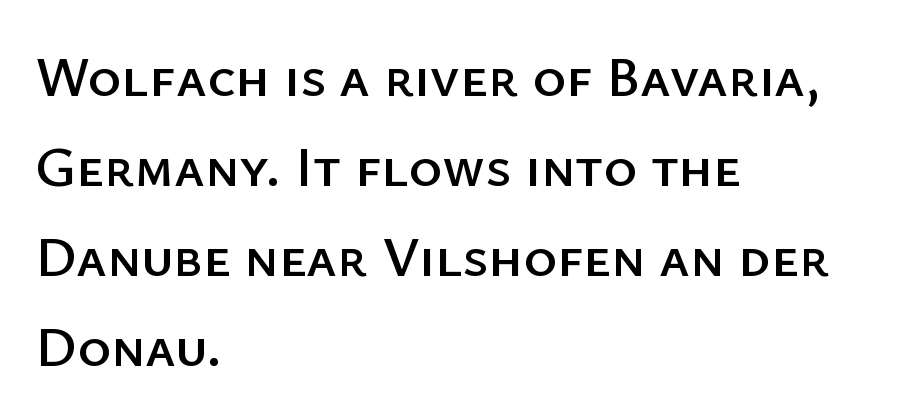
The image shows 57 px sans-serif type, upright; set left-aligned, normal line spacing (1.58x), normal letter spacing, not underlined; low stroke contrast and a medium x-height.
